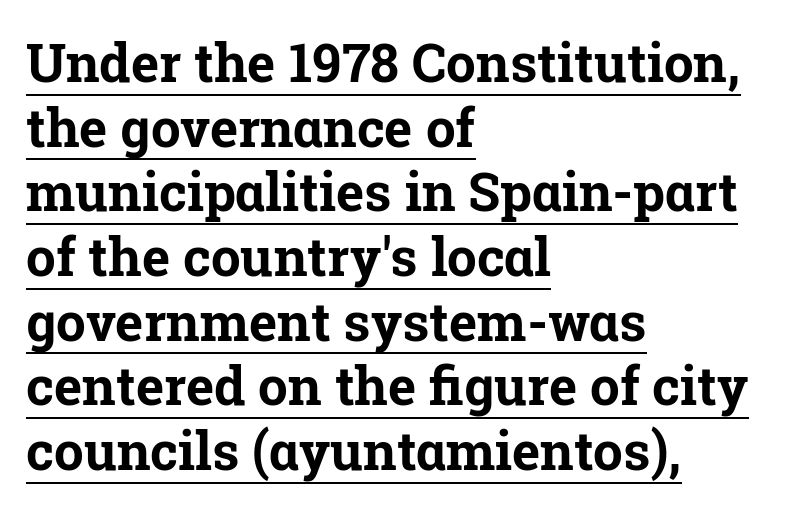
{"serif": "yes", "italic": "no", "bold": "yes", "weight": "bold", "width": "normal", "stroke_contrast": "low", "x_height": "medium", "monospaced": "no", "underline": "yes", "align": "left", "line_spacing_ratio": 1.22, "letter_spacing": "normal", "letter_spacing_em": 0.0, "glyph_px": 53}
